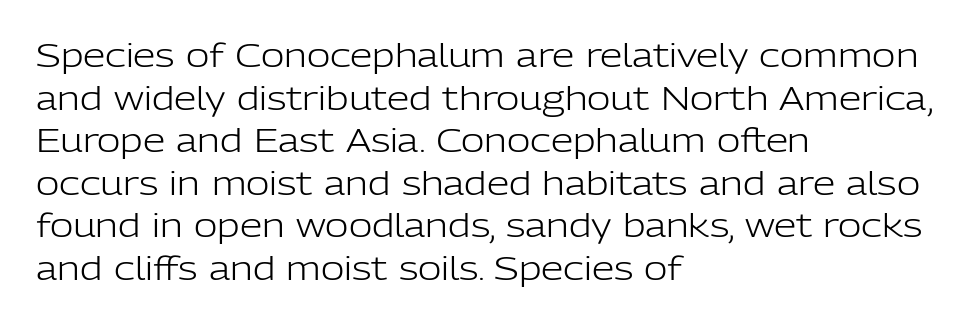
{"serif": "no", "italic": "no", "bold": "no", "weight": "light", "width": "normal", "stroke_contrast": "low", "x_height": "medium", "monospaced": "no", "underline": "no", "align": "left", "line_spacing": "normal", "line_spacing_ratio": 1.33, "letter_spacing": "normal", "letter_spacing_em": 0.0, "glyph_px": 32}
